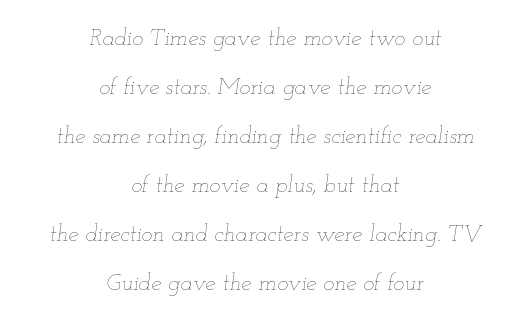
Q: Is the text bold? A: No.
Q: Is the text italic (slanted)? A: Yes, it leans right by about 12 degrees.
Q: Is the text underlined? A: No.
Q: How is the paragraph aligned? A: Centered.
Q: Is the spacing between letters normal or unusually wide? A: Normal.
Q: Is the spacing between lines tight, normal or loose? A: Loose.
